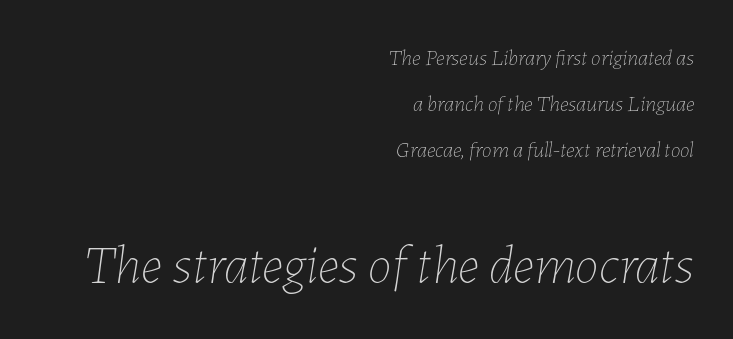
The image shows 54 px thin type, italic (leaning right); set right-aligned, loose line spacing (2.1x), normal letter spacing, not underlined; the second (bottom) block is 2.45x larger; low stroke contrast and a medium x-height.
